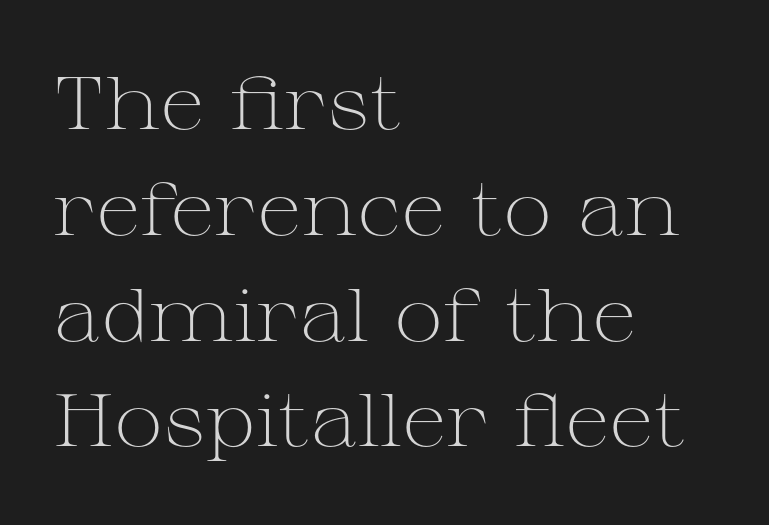
{"serif": "yes", "italic": "no", "bold": "no", "weight": "light", "width": "wide", "stroke_contrast": "medium", "x_height": "medium", "monospaced": "no", "underline": "no", "align": "left", "line_spacing": "normal", "line_spacing_ratio": 1.43, "letter_spacing": "normal", "letter_spacing_em": 0.0, "glyph_px": 74}
